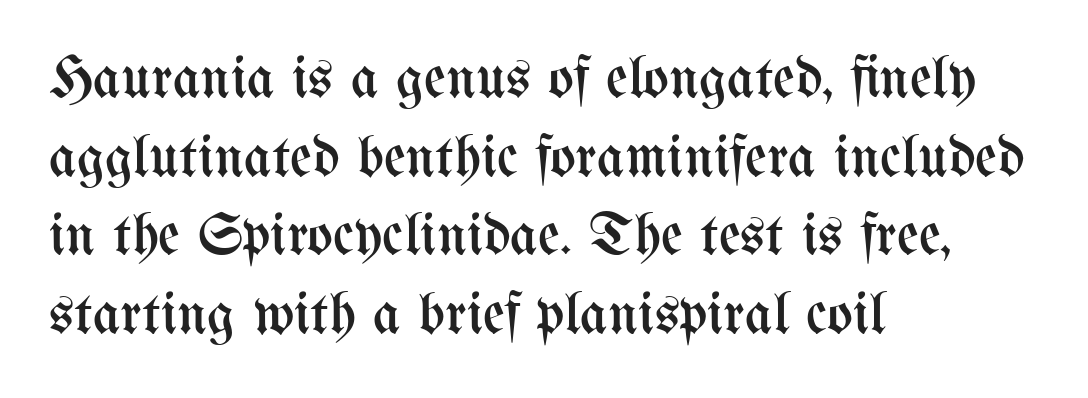
{"italic": "no", "bold": "no", "weight": "regular", "width": "condensed", "stroke_contrast": "medium", "x_height": "medium", "monospaced": "no", "underline": "no", "align": "left", "line_spacing": "normal", "line_spacing_ratio": 1.31, "letter_spacing": "normal", "letter_spacing_em": 0.0, "glyph_px": 60}
